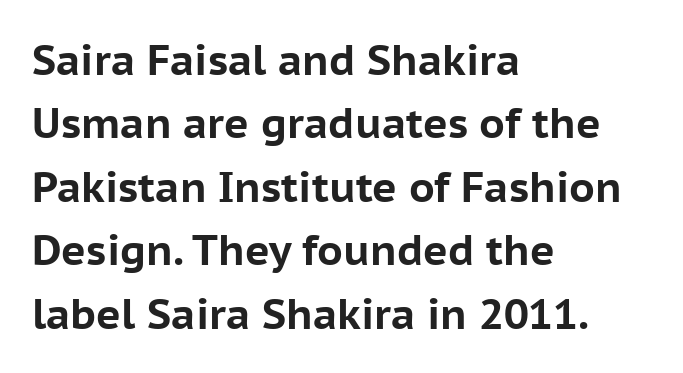
Pretty heavy lettering here — definitely bold. Leading: standard. The compositor pushed each line to the left boundary. Italic? Not at all — the glyphs are vertical. A typesetter would label this face a sans.
